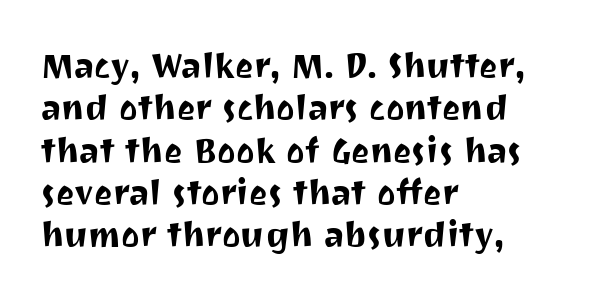
The designer went with a sans here, leaving each stem footless. Varying glyph widths throughout — classic text-font behaviour. The glyphs are unaccompanied by any horizontal stroke below them. Teacher's note: observe the even left margin — that is flush-left alignment. The specimen reads as upright at a glance. How are the letters spaced? Ordinarily, with no added tracking.
